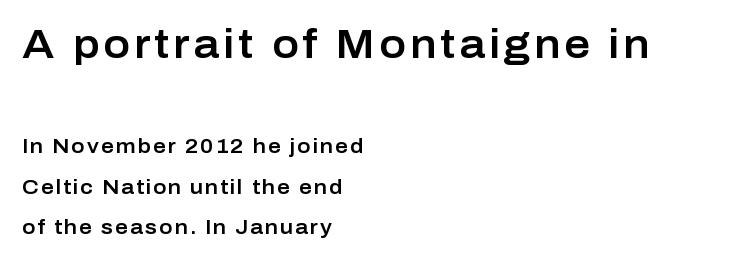
Q: Is the text italic (slanted)? A: No, it is upright.
Q: Is the typeface a serif or a sans-serif typeface? A: Sans-serif.
Q: Is the text underlined? A: No.
Q: How is the paragraph aligned? A: Left-aligned.
Q: Is the spacing between lines tight, normal or loose? A: Loose.
Q: Which block of text is set in a larger size, the first (top) or the second (bottom)? A: The first (top) one.
Q: Width (condensed, normal, or wide)? A: Normal.
Q: Stroke contrast? A: Low.
Q: x-height? A: Medium.
Q: Monospaced? A: No.
